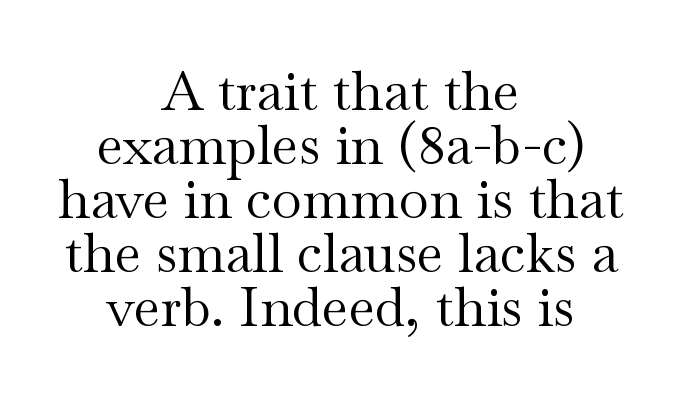
No letter is thick-stroked: the sample isn't bold. You could call the tracking neutral — neither tight nor loose. Type without underlining. The type sits square on the baseline with zero lean.
